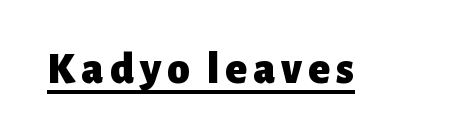
{"serif": "no", "italic": "no", "bold": "yes", "weight": "heavy", "width": "normal", "stroke_contrast": "low", "x_height": "medium", "monospaced": "no", "underline": "yes", "glyph_px": 45}
